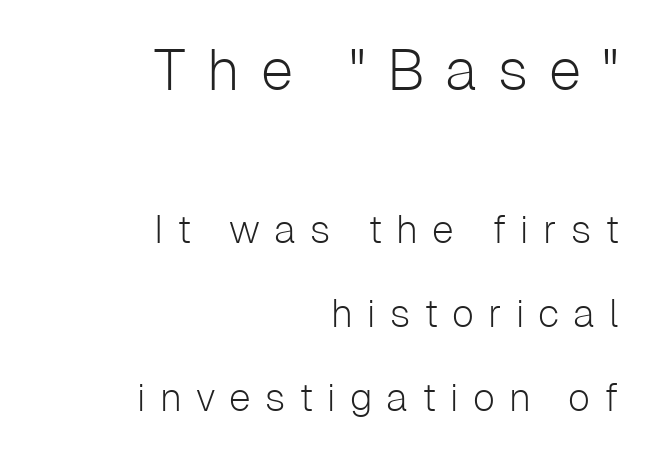
The image shows 58 px light sans-serif type, upright; set right-aligned, loose line spacing (2.16x), unusually wide letter spacing (+0.36 em), not underlined; the first (top) block is 1.49x larger; low stroke contrast and a medium x-height.
